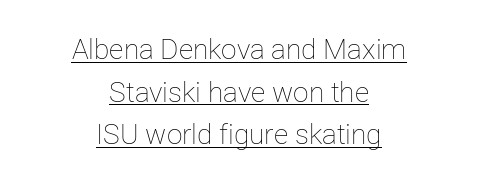
The image shows 28 px thin type, upright; set centered, normal line spacing (1.52x), normal letter spacing, underlined; low stroke contrast and a medium x-height.
